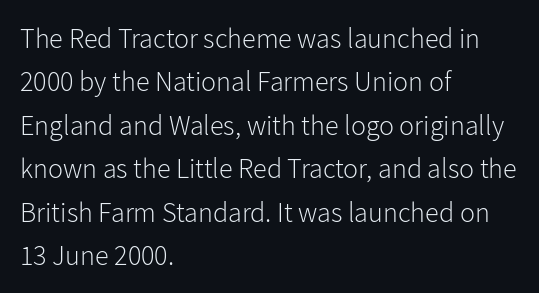
Q: Is the text bold? A: No.
Q: Is the text italic (slanted)? A: No, it is upright.
Q: Is the typeface a serif or a sans-serif typeface? A: Sans-serif.
Q: Is the text underlined? A: No.
Q: How is the paragraph aligned? A: Left-aligned.
Q: Is the spacing between letters normal or unusually wide? A: Normal.
Q: Is the spacing between lines tight, normal or loose? A: Normal.
Q: Width (condensed, normal, or wide)? A: Normal.
Q: Stroke contrast? A: Low.
Q: x-height? A: Medium.
Q: Monospaced? A: No.
